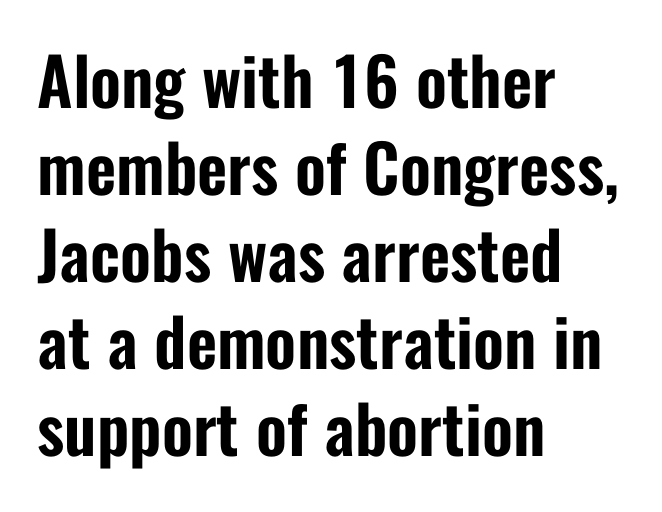
The image shows 66 px condensed sans-serif type, upright; set left-aligned, normal line spacing (1.32x), normal letter spacing, not underlined; low stroke contrast and a medium x-height.
